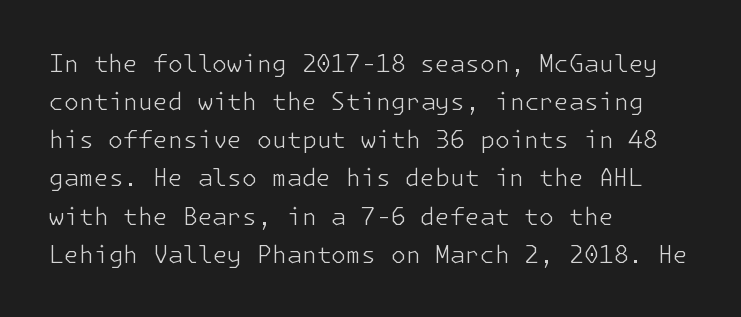
Q: Is the text bold? A: No.
Q: Is the text italic (slanted)? A: No, it is upright.
Q: Is the text underlined? A: No.
Q: How is the paragraph aligned? A: Left-aligned.
Q: Is the spacing between letters normal or unusually wide? A: Normal.
Q: Is the spacing between lines tight, normal or loose? A: Normal.
